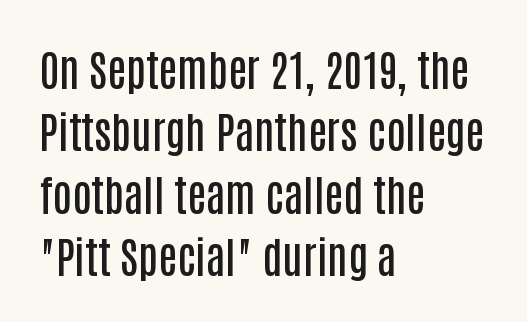
Q: Is the text bold? A: Semi-bold.
Q: Is the text italic (slanted)? A: No, it is upright.
Q: Is the typeface a serif or a sans-serif typeface? A: Sans-serif.
Q: Is the text underlined? A: No.
Q: How is the paragraph aligned? A: Left-aligned.
Q: Is the spacing between letters normal or unusually wide? A: Normal.
Q: Is the spacing between lines tight, normal or loose? A: Normal.
Q: Width (condensed, normal, or wide)? A: Condensed.
Q: Stroke contrast? A: Low.
Q: x-height? A: Large.
Q: Monospaced? A: No.
